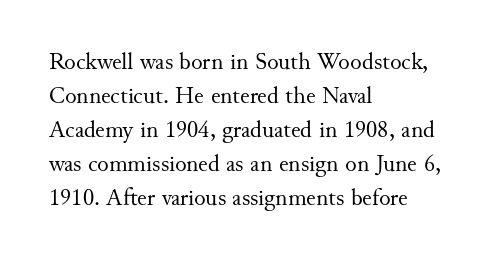
Q: Is the text bold? A: No.
Q: Is the text italic (slanted)? A: No, it is upright.
Q: Is the text underlined? A: No.
Q: How is the paragraph aligned? A: Left-aligned.
Q: Is the spacing between letters normal or unusually wide? A: Normal.
Q: Is the spacing between lines tight, normal or loose? A: Normal.
